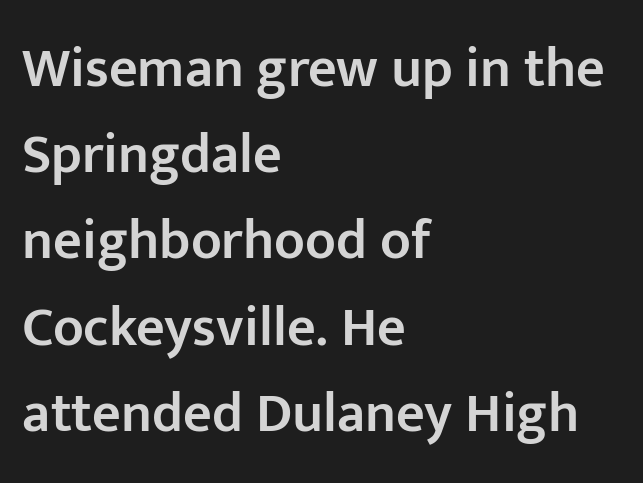
{"serif": "no", "italic": "no", "bold": "semi", "weight": "semibold", "width": "normal", "stroke_contrast": "low", "x_height": "medium", "monospaced": "no", "underline": "no", "align": "left", "line_spacing": "normal", "line_spacing_ratio": 1.54, "letter_spacing": "normal", "letter_spacing_em": 0.0, "glyph_px": 56}
